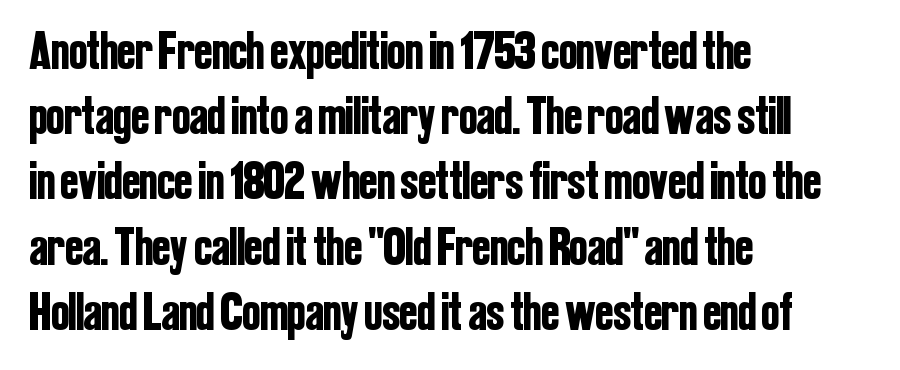
Q: Is the text italic (slanted)? A: No, it is upright.
Q: Is the typeface a serif or a sans-serif typeface? A: Sans-serif.
Q: Is the text underlined? A: No.
Q: How is the paragraph aligned? A: Left-aligned.
Q: Is the spacing between letters normal or unusually wide? A: Normal.
Q: Width (condensed, normal, or wide)? A: Condensed.
Q: Stroke contrast? A: Low.
Q: x-height? A: Medium.
Q: Monospaced? A: No.
